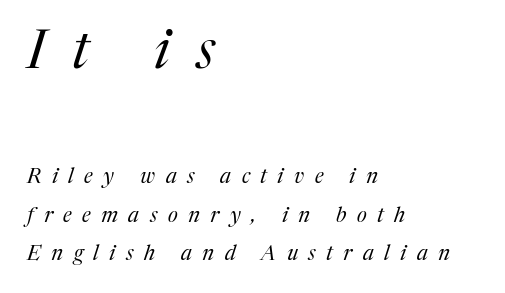
Ink coverage per letter is moderate at most. Casual observation: everything's shoved over to the left. Only glyphs here, with clear space below each row. Little horizontal feet cap the strokes, marking this as serif type. There's an unmistakable incline to the writing here.
